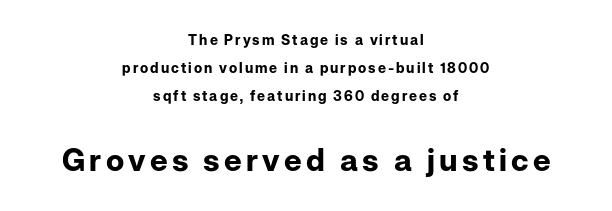
No feet cap the strokes, marking this as sans-serif type. Typesetter's note — lower block bumped up in size, upper block left smaller. Ascenders rise straight up at ninety degrees. Line spacing here is loose. The compositor balanced each line on the midline. Set as a true bold cut, around the 700 mark.
